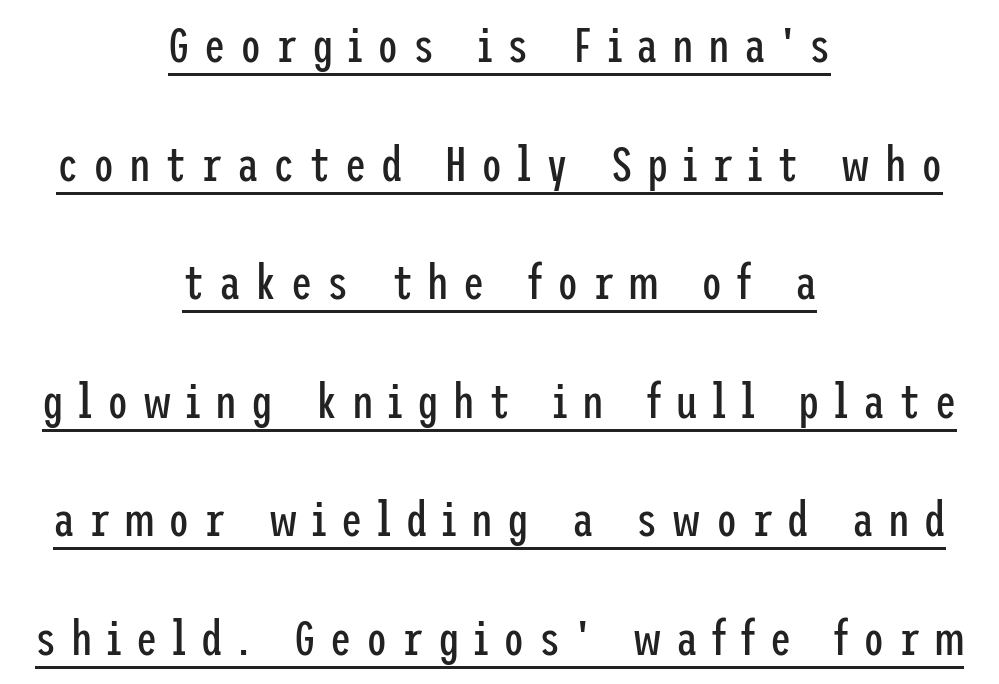
The image shows 48 px regular-weight, condensed sans-serif type, upright; set centered, loose line spacing (2.47x), unusually wide letter spacing (+0.3 em), underlined; low stroke contrast and a medium x-height.
